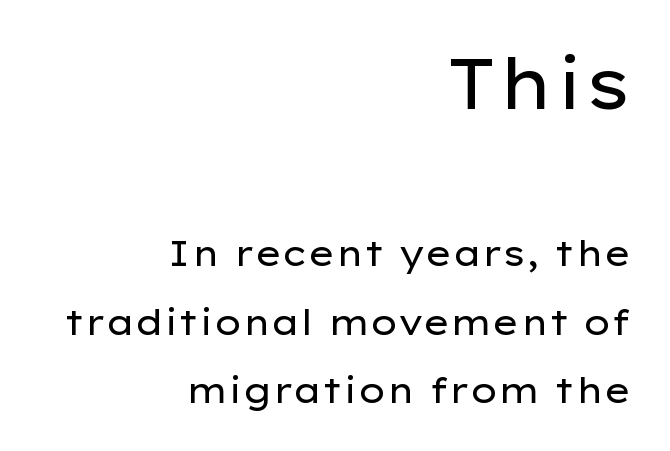
Q: Is the text bold? A: No.
Q: Is the text italic (slanted)? A: No, it is upright.
Q: Is the typeface a serif or a sans-serif typeface? A: Sans-serif.
Q: Is the text underlined? A: No.
Q: How is the paragraph aligned? A: Right-aligned.
Q: Is the spacing between letters normal or unusually wide? A: Normal.
Q: Is the spacing between lines tight, normal or loose? A: Loose.
Q: Which block of text is set in a larger size, the first (top) or the second (bottom)? A: The first (top) one.
Q: Width (condensed, normal, or wide)? A: Wide.
Q: Stroke contrast? A: Low.
Q: x-height? A: Medium.
Q: Monospaced? A: No.
